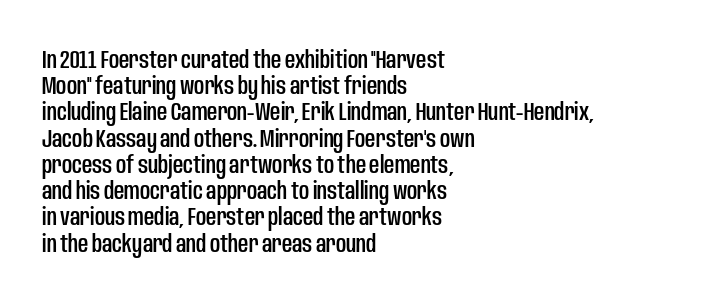
The image shows 25 px text type, upright; set left-aligned, tight line spacing (1.05x), normal letter spacing, not underlined.
